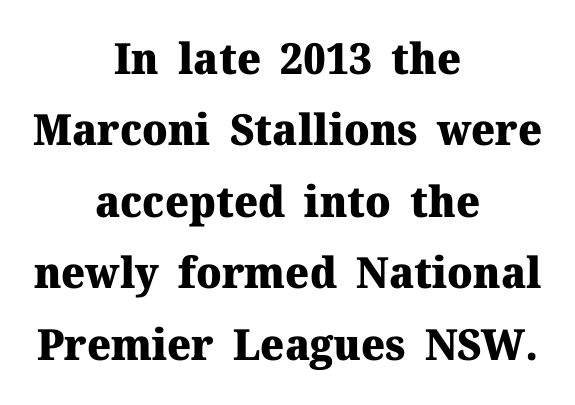
Both edges are ragged and mirror each other, which tells us the setting is centered. Honestly, the row spacing looks completely unremarkable. Check where the strokes stop: tiny serifs finish them off. You could not count columns in this text — the font is proportionally spaced. The foot of each line stays bare and open.
